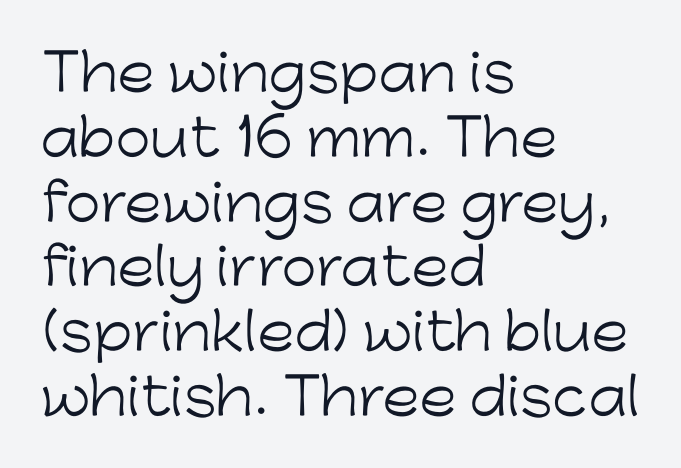
Q: Is the text bold? A: No.
Q: Is the text italic (slanted)? A: No, it is upright.
Q: Is the typeface a serif or a sans-serif typeface? A: Sans-serif.
Q: Is the text underlined? A: No.
Q: How is the paragraph aligned? A: Left-aligned.
Q: Is the spacing between letters normal or unusually wide? A: Normal.
Q: Is the spacing between lines tight, normal or loose? A: Normal.
Q: Width (condensed, normal, or wide)? A: Normal.
Q: Stroke contrast? A: Low.
Q: x-height? A: Medium.
Q: Monospaced? A: No.
